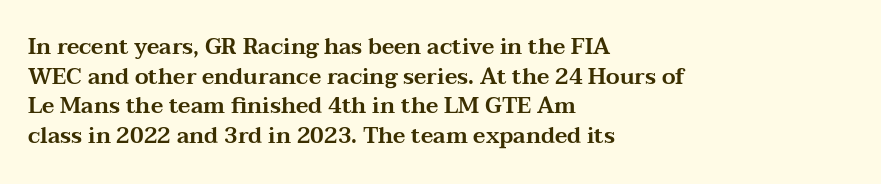
Q: Is the text italic (slanted)? A: No, it is upright.
Q: Is the text underlined? A: No.
Q: How is the paragraph aligned? A: Left-aligned.
Q: Is the spacing between letters normal or unusually wide? A: Normal.
Q: Is the spacing between lines tight, normal or loose? A: Normal.
